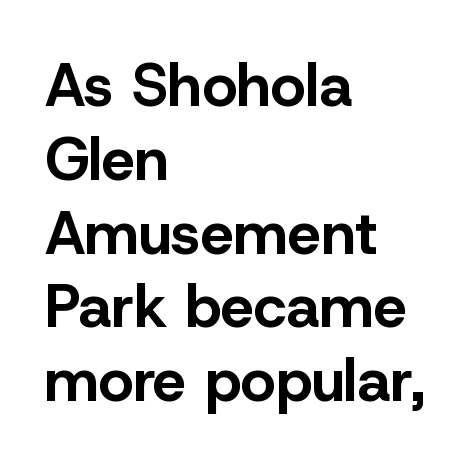
Q: Is the text bold? A: Yes.
Q: Is the text italic (slanted)? A: No, it is upright.
Q: Is the typeface a serif or a sans-serif typeface? A: Sans-serif.
Q: Is the text underlined? A: No.
Q: How is the paragraph aligned? A: Left-aligned.
Q: Is the spacing between letters normal or unusually wide? A: Normal.
Q: Width (condensed, normal, or wide)? A: Normal.
Q: Stroke contrast? A: Low.
Q: x-height? A: Medium.
Q: Monospaced? A: No.
